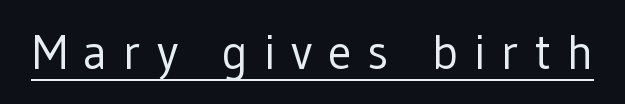
Q: Is the text bold? A: No.
Q: Is the text italic (slanted)? A: No, it is upright.
Q: Is the typeface a serif or a sans-serif typeface? A: Sans-serif.
Q: Is the text underlined? A: Yes.
Q: Is the spacing between letters normal or unusually wide? A: Unusually wide.
Q: Width (condensed, normal, or wide)? A: Normal.
Q: Stroke contrast? A: Low.
Q: x-height? A: Medium.
Q: Monospaced? A: No.
